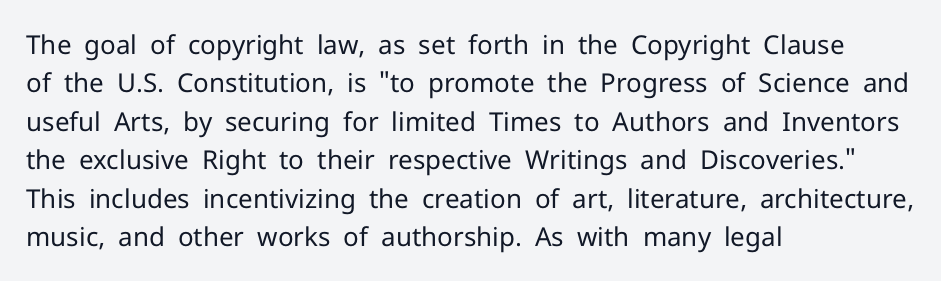
Leftover space on each line is placed entirely after the last word. The font sits on the lighter half of the weight spectrum, regular included. Here the glyphs are tracked normally, forming tight word shapes. Evenly set lines give the paragraph a standard silhouette. The area under the type is left untouched. The letters stand upright; this is a roman face.
